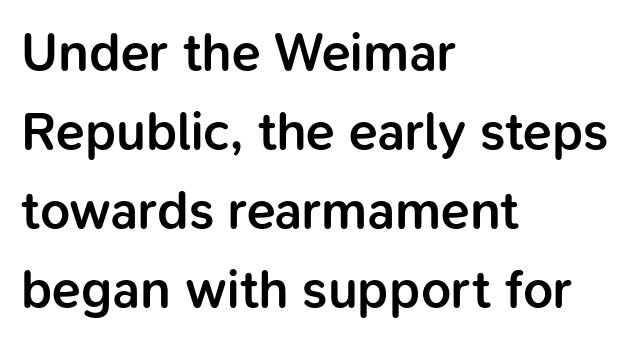
Q: Is the text bold? A: Semi-bold.
Q: Is the text italic (slanted)? A: No, it is upright.
Q: Is the typeface a serif or a sans-serif typeface? A: Sans-serif.
Q: Is the text underlined? A: No.
Q: How is the paragraph aligned? A: Left-aligned.
Q: Is the spacing between letters normal or unusually wide? A: Normal.
Q: Is the spacing between lines tight, normal or loose? A: Normal.
Q: Width (condensed, normal, or wide)? A: Normal.
Q: Stroke contrast? A: Low.
Q: x-height? A: Medium.
Q: Monospaced? A: No.
